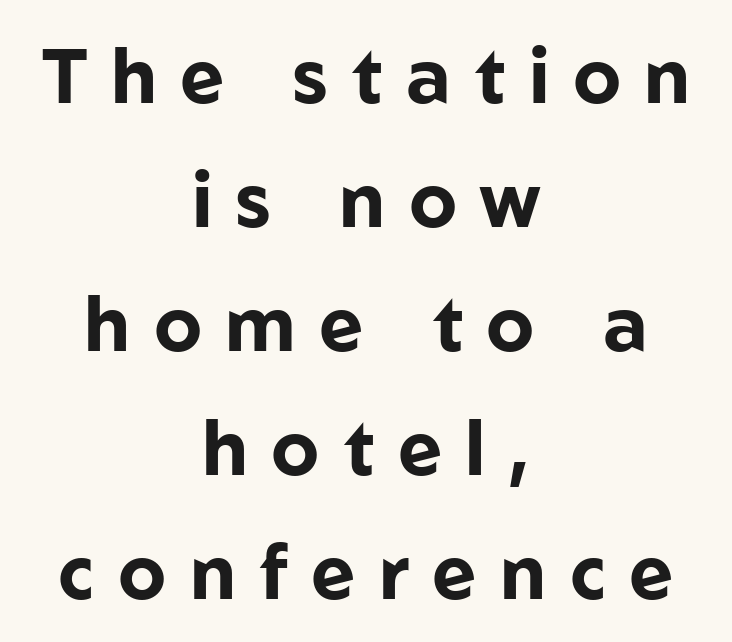
The image shows 76 px bold sans-serif type, upright; set centered, normal line spacing (1.63x), unusually wide letter spacing (+0.31 em), not underlined; low stroke contrast and a medium x-height.
